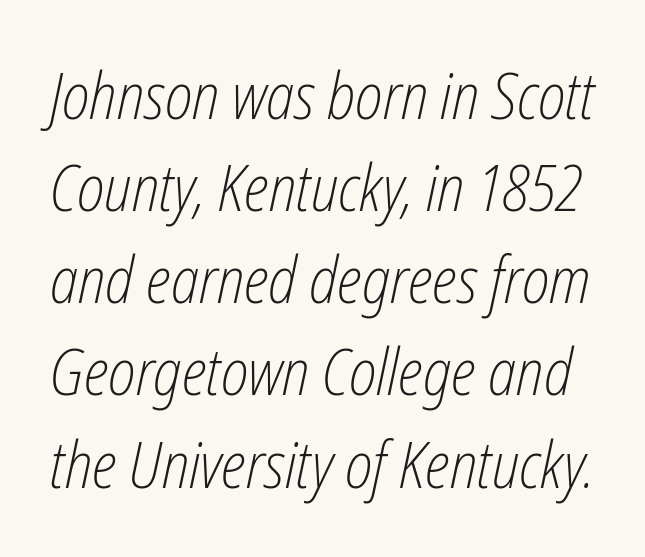
A clean baseline with only descenders dipping below it. The passage shown is typed in a proportional face where columns would drift. In terms of posture, this sample is oblique. Inter-character spacing is left at the font's built-in metrics. These glyphs show unthickened strokes, regular width or finer.
